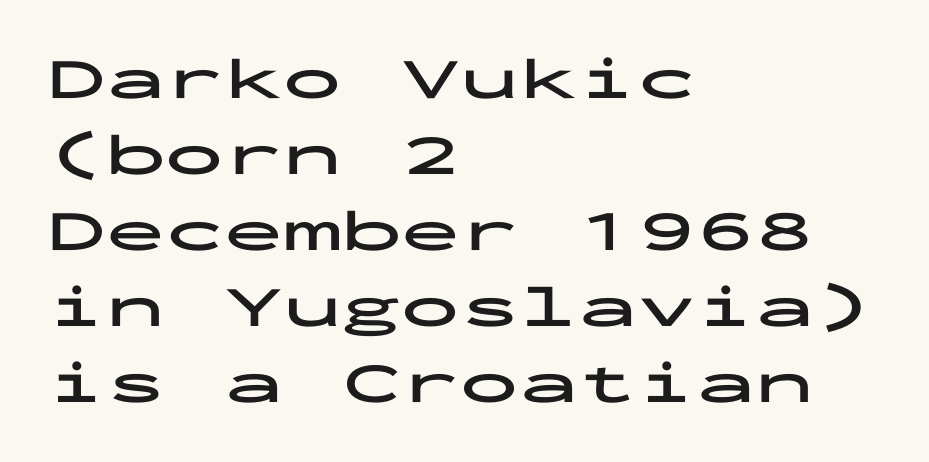
Every character sits straight up, as roman type does. The characters look thick and weighty, a clear bold. Each word holds together tightly as a unit, with standard inter-letter gaps. The typesetter chose a ragged-right arrangement here. The lines sit at an ordinary, default distance from one another.
